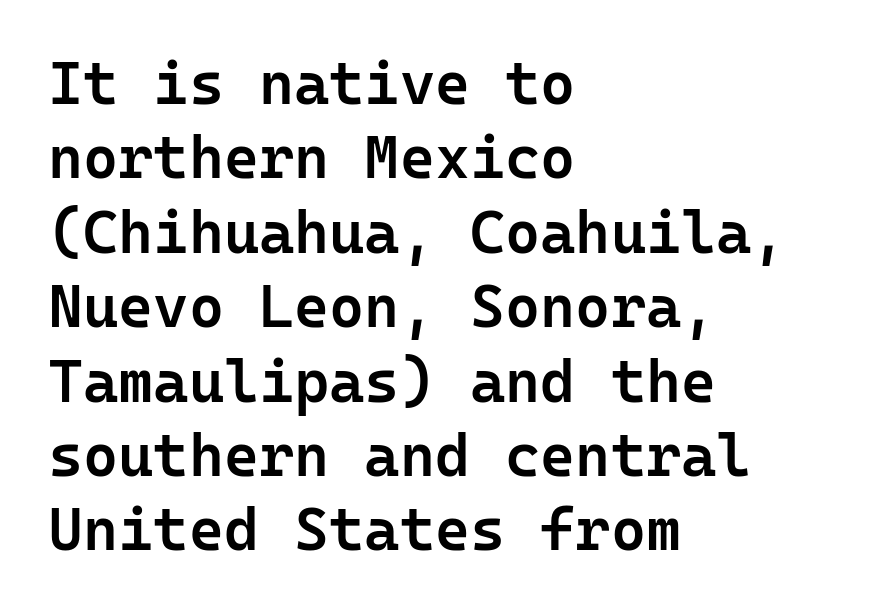
The image shows 60 px semibold sans-serif type, upright, monospaced; set left-aligned, line spacing 1.24x, normal letter spacing, not underlined; low stroke contrast and a medium x-height.
